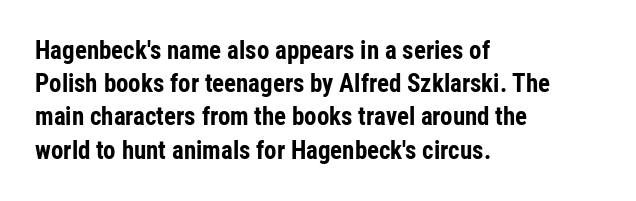
Q: Is the text bold? A: Yes.
Q: Is the text italic (slanted)? A: No, it is upright.
Q: Is the text underlined? A: No.
Q: How is the paragraph aligned? A: Left-aligned.
Q: Is the spacing between letters normal or unusually wide? A: Normal.
Q: Is the spacing between lines tight, normal or loose? A: Normal.
